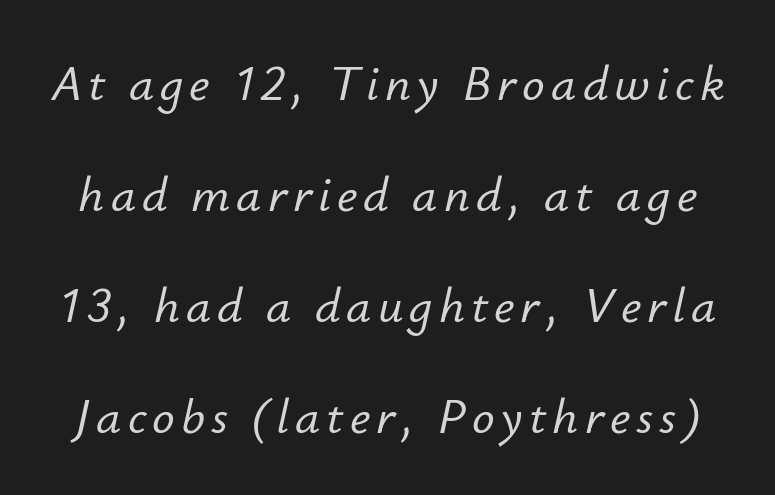
The axis of the letterforms is tilted away from vertical. Think of a printed novel: that variable character pitch is what you see here. Unmarked baselines from the first word to the last. Interline gaps are noticeably wide in this sample.
